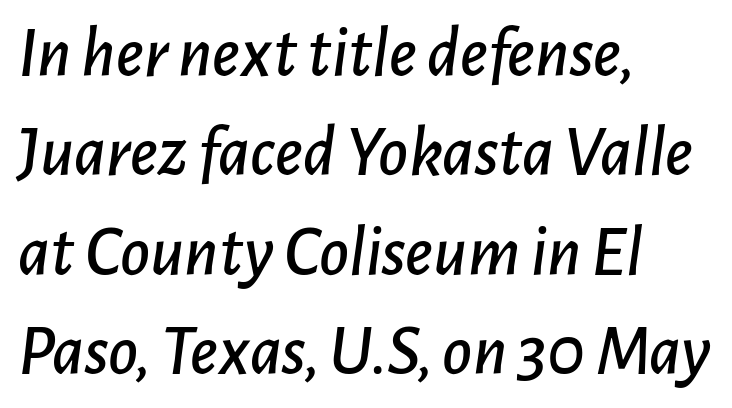
The rendering uses a moderate line-height, typical for paragraphs. Characters follow at the spacing the type designer built in. Does the copy run flush right? No — it runs flush left. Plain, unruled lines of type.
